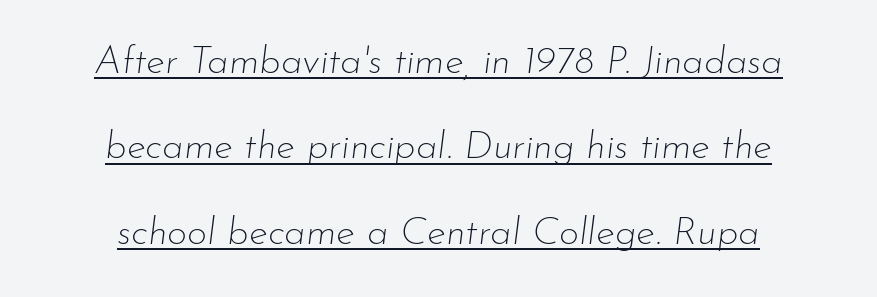
The rendering keeps characters at their native spacing. The lettering tilts uniformly, giving the passage an italic look. Looks like regular typesetting: each glyph gets only the width it needs. This sample carries an underscore along the baseline area.
